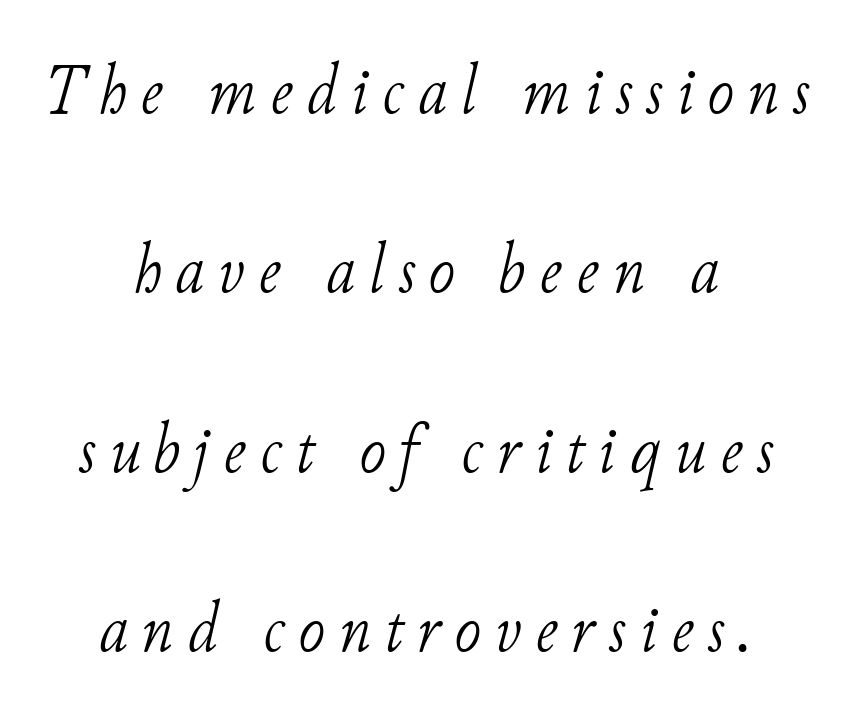
The face used here is proportionally spaced, like ordinary book or web type. Letterform terminals end in serifs throughout the passage. One glance says open: line gaps are wider than usual. Every row of glyphs is offset so its center matches the block's center. Italic? Definitely — the glyphs are oblique.
